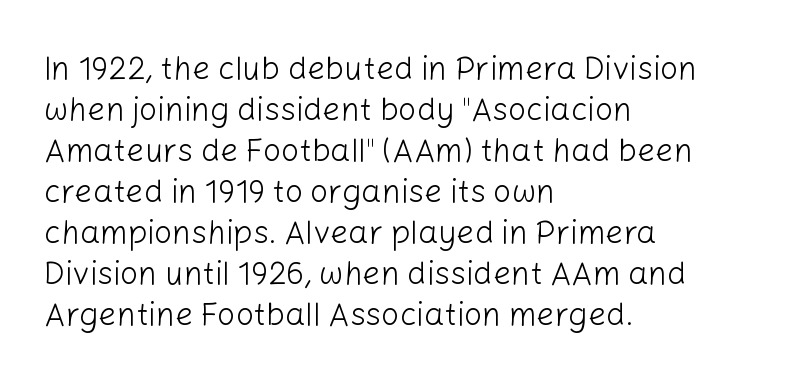
The image shows 32 px light sans-serif type, upright; set left-aligned, normal line spacing (1.28x), normal letter spacing, not underlined; low stroke contrast and a medium x-height.
